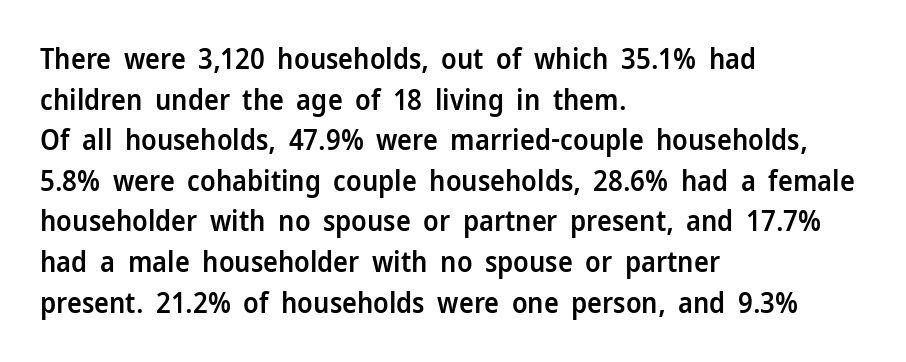
The image shows 28 px semibold sans-serif type, upright; set left-aligned, normal line spacing (1.45x), normal letter spacing, not underlined; low stroke contrast and a medium x-height.
